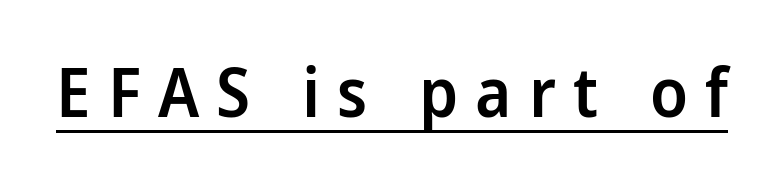
The image shows 68 px semibold, condensed sans-serif type, upright; set unusually wide letter spacing (+0.25 em), underlined; low stroke contrast and a large x-height.
